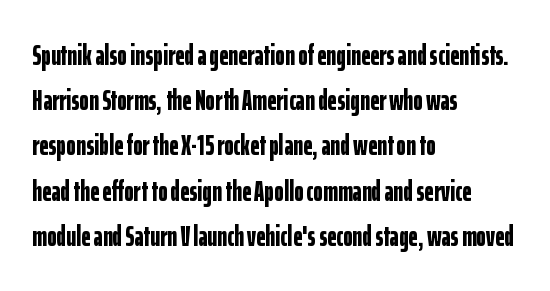
Type without underlining. Caption: multi-line text, flush left, ragged right. One glance says typical: line gaps are just what's usual. Character widths vary here, with narrow letters taking less room than wide ones. This rendering employs a face without finishing strokes, i.e., a sans-serif.
